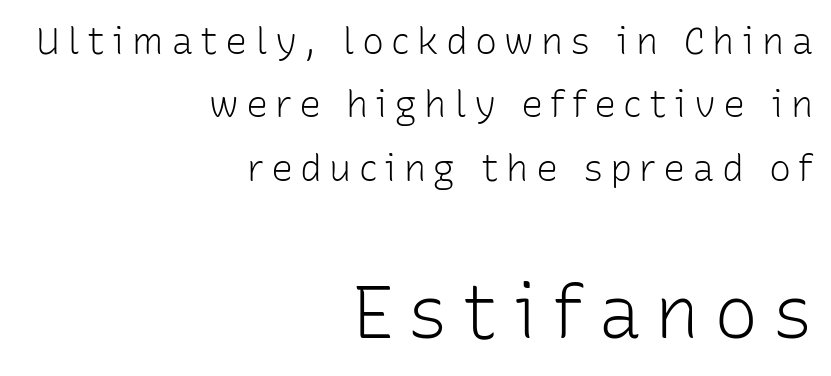
Q: Is the text bold? A: No.
Q: Is the text italic (slanted)? A: No, it is upright.
Q: Is the typeface a serif or a sans-serif typeface? A: Sans-serif.
Q: Is the text underlined? A: No.
Q: How is the paragraph aligned? A: Right-aligned.
Q: Which block of text is set in a larger size, the first (top) or the second (bottom)? A: The second (bottom) one.
Q: Width (condensed, normal, or wide)? A: Normal.
Q: Stroke contrast? A: Low.
Q: x-height? A: Medium.
Q: Monospaced? A: No.
